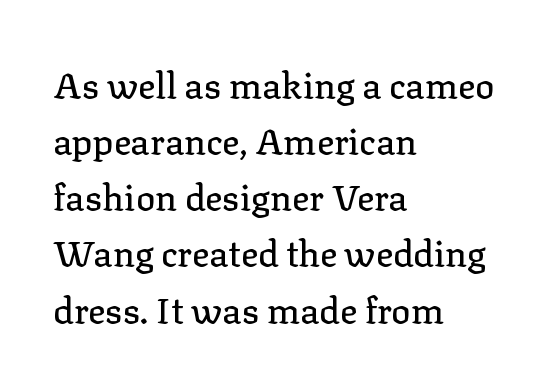
Q: Is the text italic (slanted)? A: No, it is upright.
Q: Is the typeface a serif or a sans-serif typeface? A: Serif.
Q: Is the text underlined? A: No.
Q: How is the paragraph aligned? A: Left-aligned.
Q: Is the spacing between letters normal or unusually wide? A: Normal.
Q: Is the spacing between lines tight, normal or loose? A: Normal.
Q: Width (condensed, normal, or wide)? A: Normal.
Q: Stroke contrast? A: Low.
Q: x-height? A: Medium.
Q: Monospaced? A: No.
